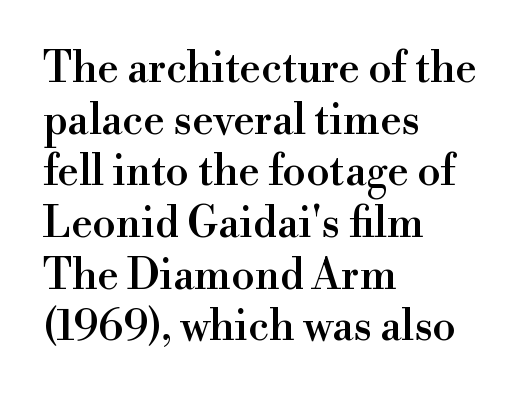
The image shows 42 px serif type, upright; set left-aligned, line spacing 1.23x, normal letter spacing, not underlined; high stroke contrast and a small x-height.
